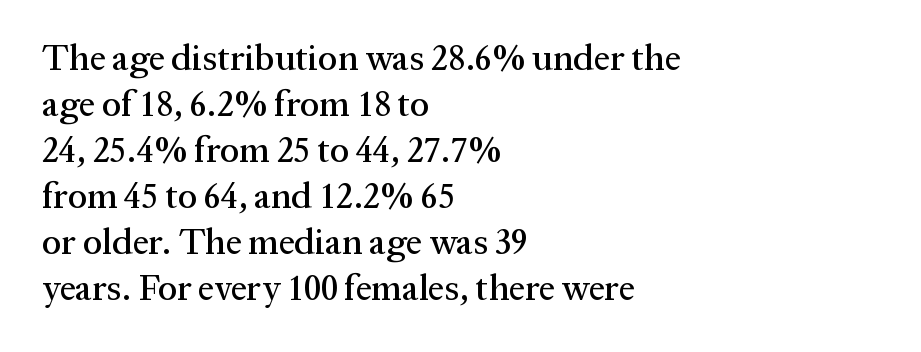
Interline gaps are of average width in this sample. These lines keep a tight, regular rhythm from letter to letter. Unlike a clean sans, this face finishes its strokes with serifs. A typesetter would call this proportional, since set widths differ per character. Notice how the passage keeps a crisp vertical edge on the left only.
